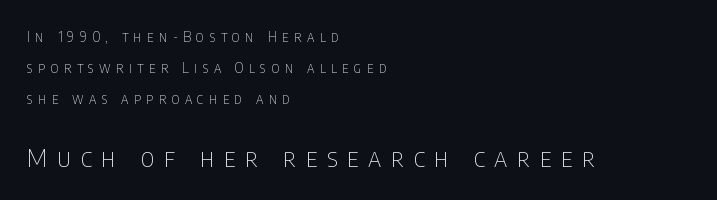
In terms of letterspacing, this is a distinctly airy, spread setting. The typeface has the unassuming heft of standard copy or less. The font's upright variant was chosen for this text. Plain, unruled lines of type. Look at the glyph heights: the lower group is clearly the bigger setting. The line-height multiplier appears high, well above default.
